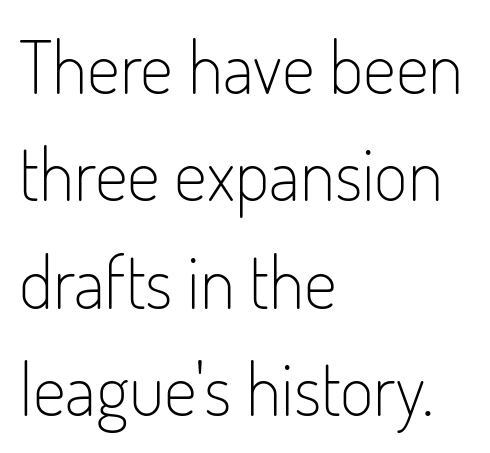
{"serif": "no", "italic": "no", "bold": "no", "weight": "light", "width": "condensed", "stroke_contrast": "low", "x_height": "small", "monospaced": "no", "underline": "no", "align": "left", "line_spacing": "normal", "line_spacing_ratio": 1.47, "letter_spacing": "normal", "letter_spacing_em": 0.0, "glyph_px": 73}
